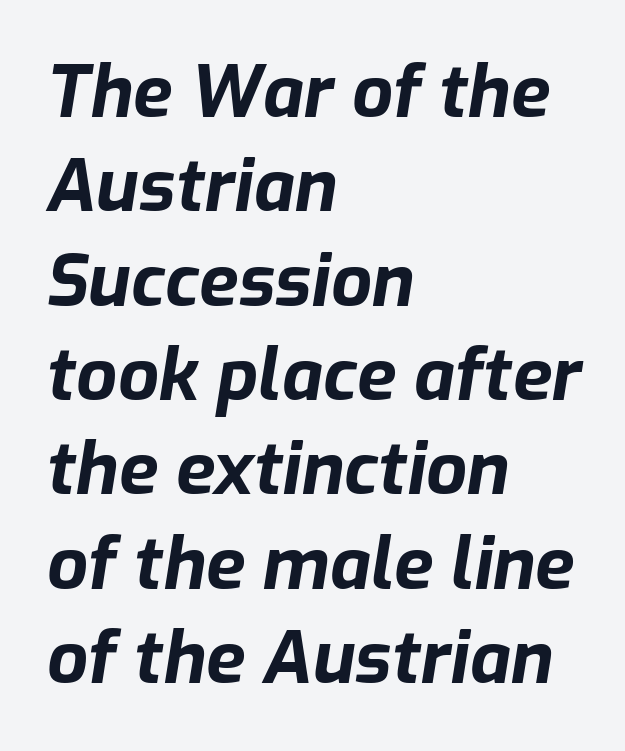
The image shows 72 px bold type, italic (leaning right); set left-aligned, normal line spacing (1.31x), normal letter spacing, not underlined; low stroke contrast and a medium x-height.
